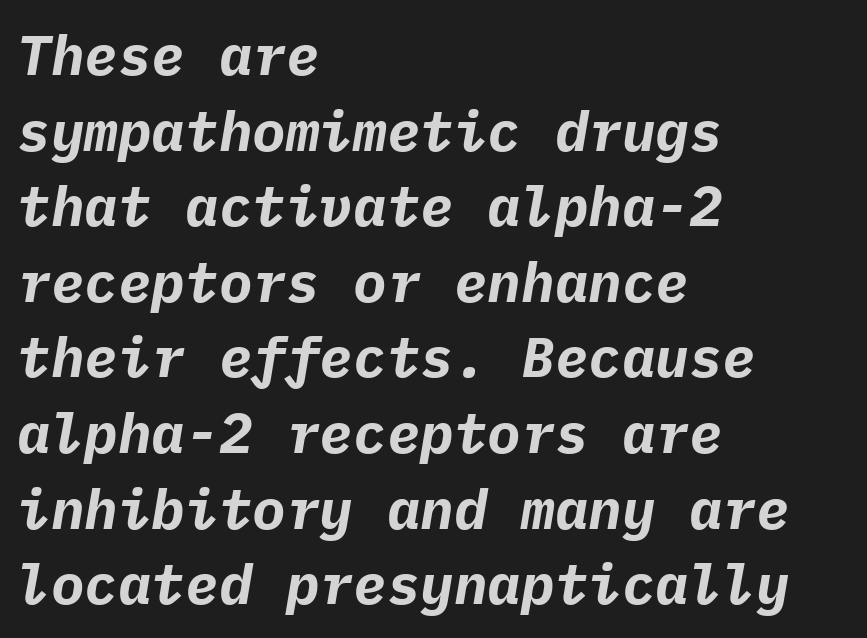
{"italic": "yes", "lean": "right", "slant_degrees": 9, "bold": "yes", "weight": "bold", "width": "normal", "stroke_contrast": "low", "x_height": "medium", "monospaced": "yes", "underline": "no", "align": "left", "line_spacing": "normal", "line_spacing_ratio": 1.35, "letter_spacing": "normal", "letter_spacing_em": 0.0, "glyph_px": 56}
